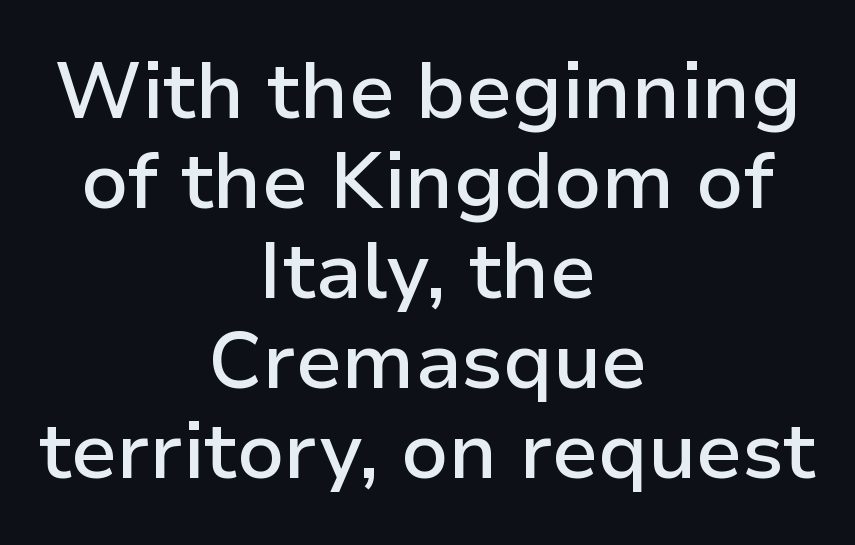
Q: Is the text bold? A: Semi-bold.
Q: Is the text italic (slanted)? A: No, it is upright.
Q: Is the typeface a serif or a sans-serif typeface? A: Sans-serif.
Q: Is the text underlined? A: No.
Q: How is the paragraph aligned? A: Centered.
Q: Is the spacing between letters normal or unusually wide? A: Normal.
Q: Is the spacing between lines tight, normal or loose? A: Tight.
Q: Width (condensed, normal, or wide)? A: Normal.
Q: Stroke contrast? A: Low.
Q: x-height? A: Medium.
Q: Monospaced? A: No.
